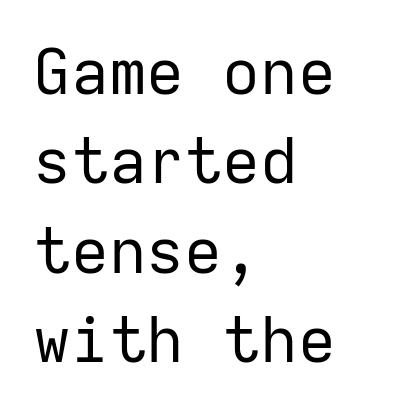
The image shows 63 px regular-weight sans-serif type, upright, monospaced; set left-aligned, normal line spacing (1.42x), normal letter spacing, not underlined; low stroke contrast and a medium x-height.
